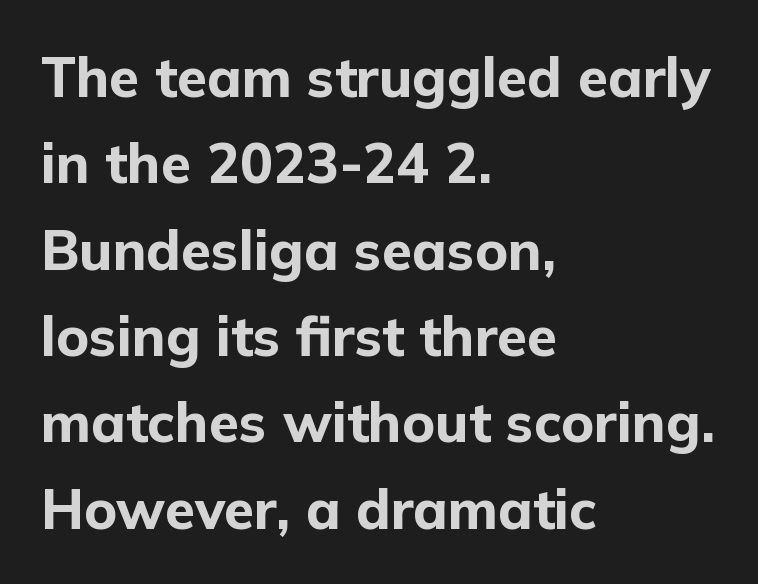
The image shows 55 px bold sans-serif type, upright; set left-aligned, normal line spacing (1.57x), normal letter spacing, not underlined; low stroke contrast and a medium x-height.
